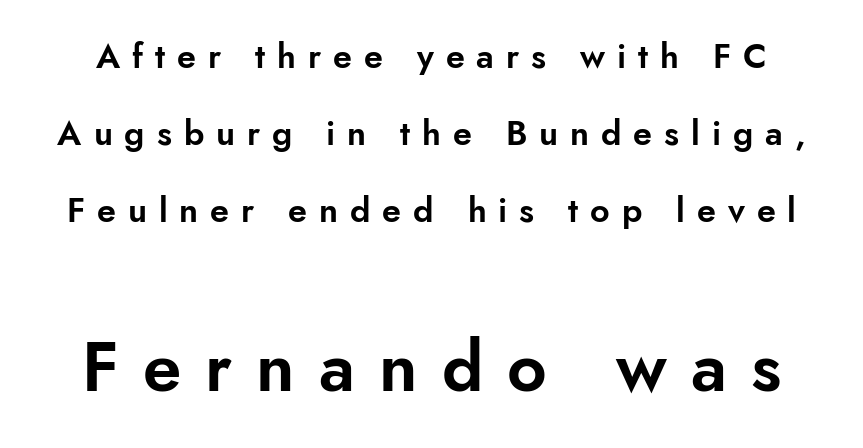
{"serif": "no", "italic": "no", "width": "normal", "stroke_contrast": "low", "x_height": "small", "monospaced": "no", "underline": "no", "line_spacing": "loose", "line_spacing_ratio": 2.26, "letter_spacing": "wide", "letter_spacing_em": 0.35, "larger_block": "second", "size_ratio": 2.03, "glyph_px": 69}
